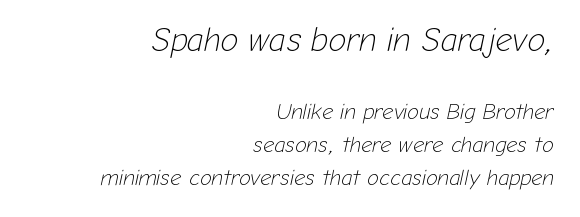
Q: Is the text bold? A: No.
Q: Is the text italic (slanted)? A: Yes, it leans right by about 12 degrees.
Q: Is the text underlined? A: No.
Q: How is the paragraph aligned? A: Right-aligned.
Q: Is the spacing between letters normal or unusually wide? A: Normal.
Q: Is the spacing between lines tight, normal or loose? A: Normal.
Q: Which block of text is set in a larger size, the first (top) or the second (bottom)? A: The first (top) one.
Q: Width (condensed, normal, or wide)? A: Normal.
Q: Stroke contrast? A: Low.
Q: x-height? A: Medium.
Q: Monospaced? A: No.
